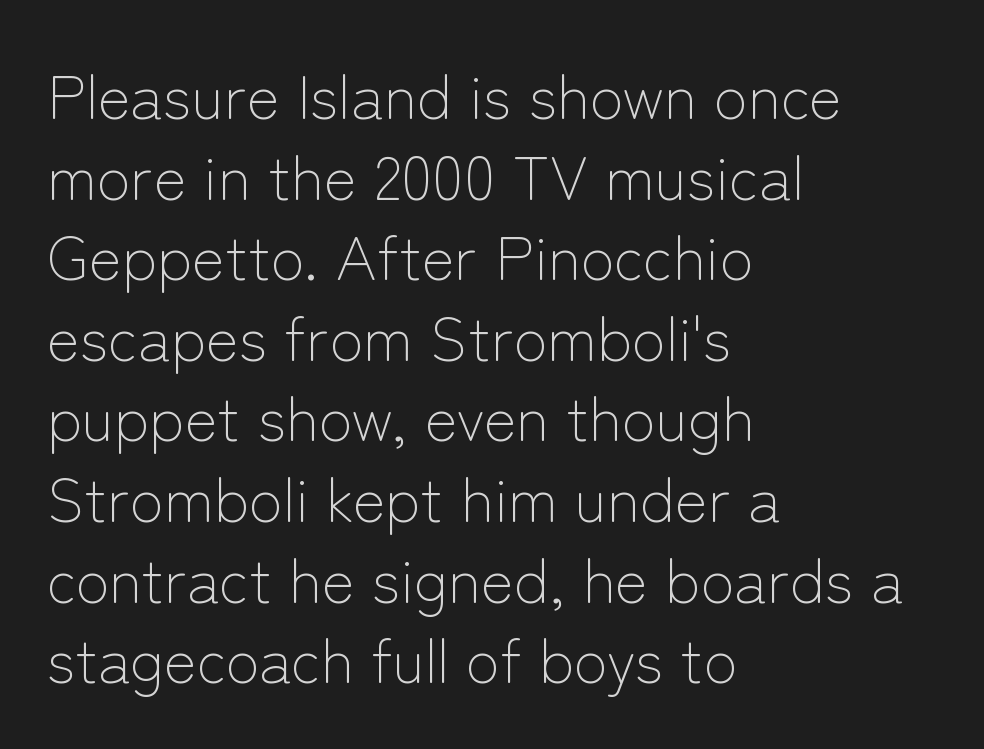
Q: Is the text bold? A: No.
Q: Is the text italic (slanted)? A: No, it is upright.
Q: Is the typeface a serif or a sans-serif typeface? A: Sans-serif.
Q: Is the text underlined? A: No.
Q: How is the paragraph aligned? A: Left-aligned.
Q: Is the spacing between letters normal or unusually wide? A: Normal.
Q: Is the spacing between lines tight, normal or loose? A: Normal.
Q: Width (condensed, normal, or wide)? A: Normal.
Q: Stroke contrast? A: Low.
Q: x-height? A: Medium.
Q: Monospaced? A: No.
